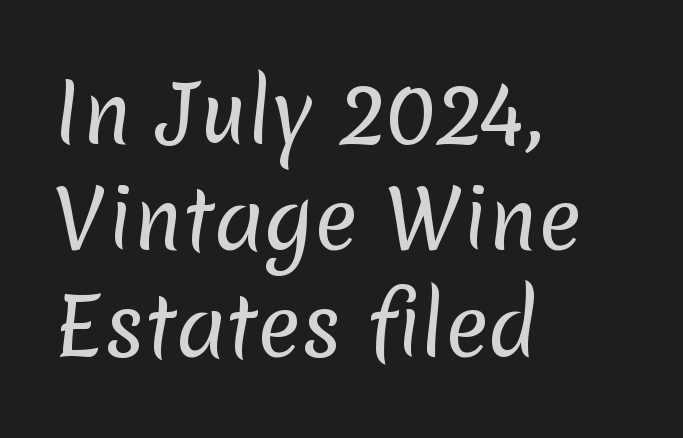
The image shows 80 px regular-weight sans-serif type; set left-aligned, normal line spacing (1.33x), normal letter spacing, not underlined; low stroke contrast and a medium x-height.
